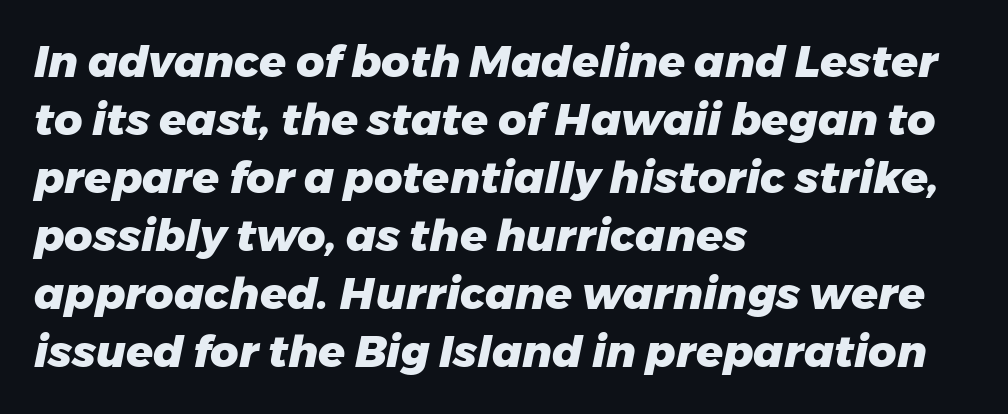
The image shows 44 px heavy type, italic (leaning right); set left-aligned, normal line spacing (1.32x), normal letter spacing, not underlined; low stroke contrast and a medium x-height.
